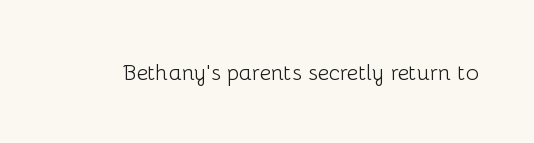
The image shows 22 px text type, upright; set normal letter spacing, not underlined.
